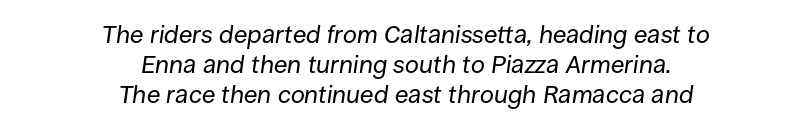
Q: Is the text bold? A: No.
Q: Is the text italic (slanted)? A: Yes, it leans right by about 8 degrees.
Q: Is the text underlined? A: No.
Q: How is the paragraph aligned? A: Centered.
Q: Is the spacing between letters normal or unusually wide? A: Normal.
